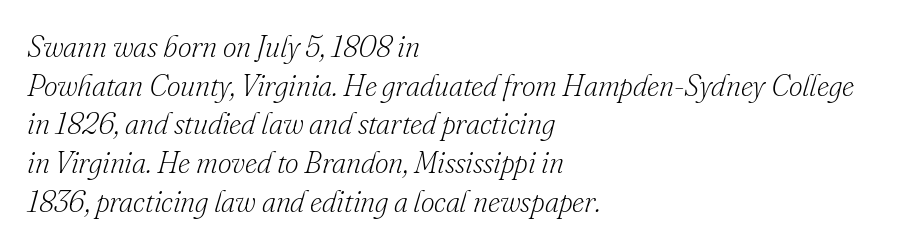
The image shows 30 px light serif type, italic (leaning right); set left-aligned, normal line spacing (1.29x), normal letter spacing, not underlined; low stroke contrast and a small x-height.
